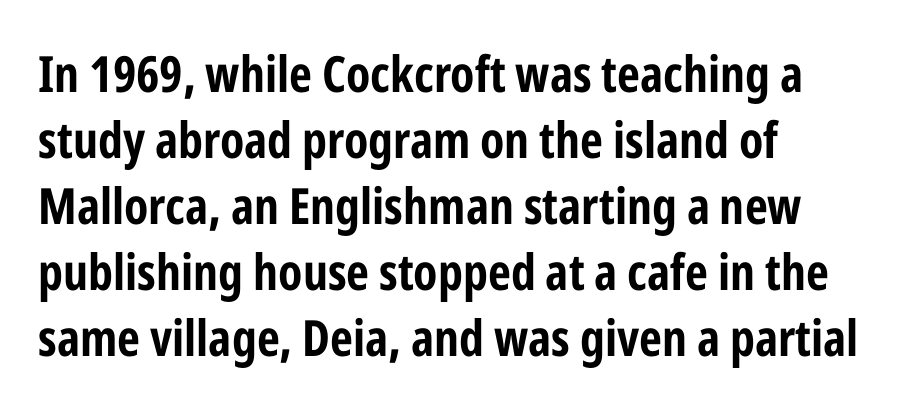
{"serif": "no", "italic": "no", "bold": "yes", "weight": "bold", "width": "condensed", "stroke_contrast": "low", "x_height": "medium", "monospaced": "no", "underline": "no", "align": "left", "line_spacing": "normal", "line_spacing_ratio": 1.32, "letter_spacing": "normal", "letter_spacing_em": 0.0, "glyph_px": 50}
